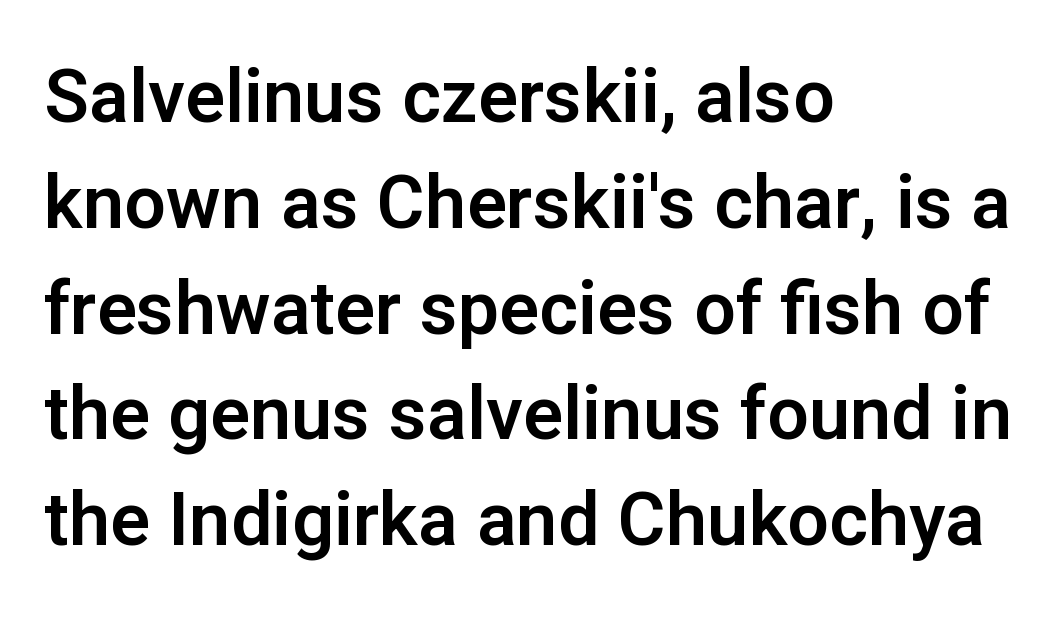
Between one letter and the next there's only the usual sliver of space. Every character sits straight up, as roman type does. All the whitespace from short lines collects on the right. Underline: absent. One glance says typical: line gaps are just what's usual. Unlike a traditional serif, this face leaves its strokes unadorned.
